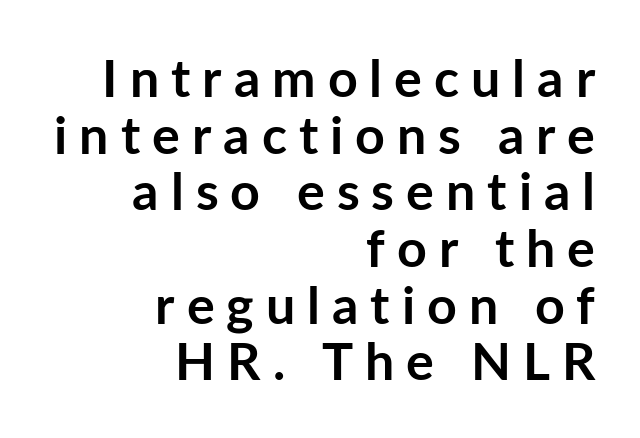
The image shows 52 px semibold sans-serif type, upright; set right-aligned, tight line spacing (1.09x), unusually wide letter spacing (+0.23 em), not underlined; low stroke contrast and a medium x-height.
